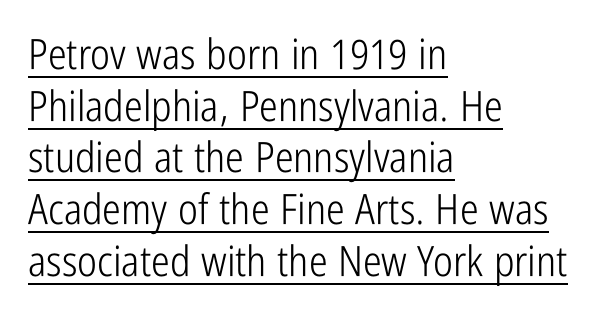
The image shows 42 px light, condensed sans-serif type, upright; set left-aligned, line spacing 1.23x, normal letter spacing, underlined; low stroke contrast and a medium x-height.
